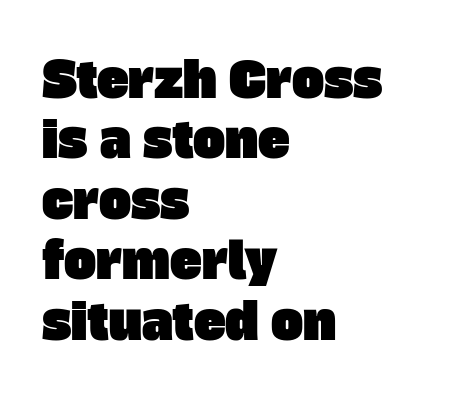
{"serif": "no", "width": "normal", "stroke_contrast": "low", "x_height": "large", "monospaced": "no", "underline": "no", "align": "left", "line_spacing": "normal", "line_spacing_ratio": 1.26, "letter_spacing": "normal", "letter_spacing_em": 0.0, "glyph_px": 48}
